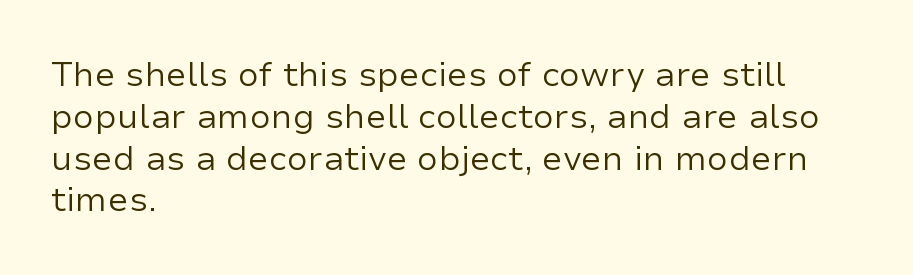
{"serif": "no", "italic": "no", "bold": "no", "weight": "regular", "width": "normal", "stroke_contrast": "low", "x_height": "medium", "monospaced": "no", "underline": "no", "align": "left", "line_spacing_ratio": 1.23, "letter_spacing": "normal", "letter_spacing_em": 0.0, "glyph_px": 34}
